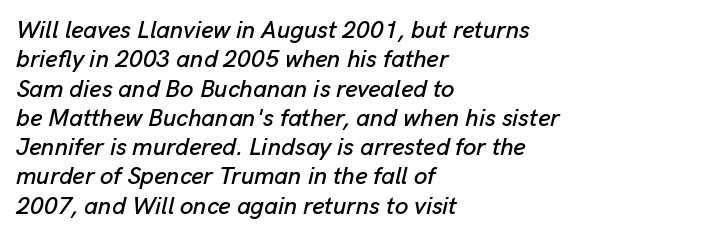
The image shows 24 px text type, italic (leaning right); set left-aligned, line spacing 1.22x, normal letter spacing, not underlined.
